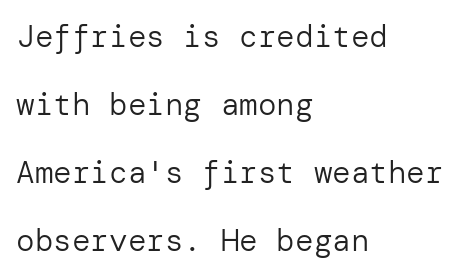
Q: Is the text bold? A: No.
Q: Is the text italic (slanted)? A: No, it is upright.
Q: Is the typeface a serif or a sans-serif typeface? A: Sans-serif.
Q: Is the text underlined? A: No.
Q: How is the paragraph aligned? A: Left-aligned.
Q: Is the spacing between letters normal or unusually wide? A: Normal.
Q: Is the spacing between lines tight, normal or loose? A: Loose.
Q: Width (condensed, normal, or wide)? A: Normal.
Q: Stroke contrast? A: Low.
Q: x-height? A: Medium.
